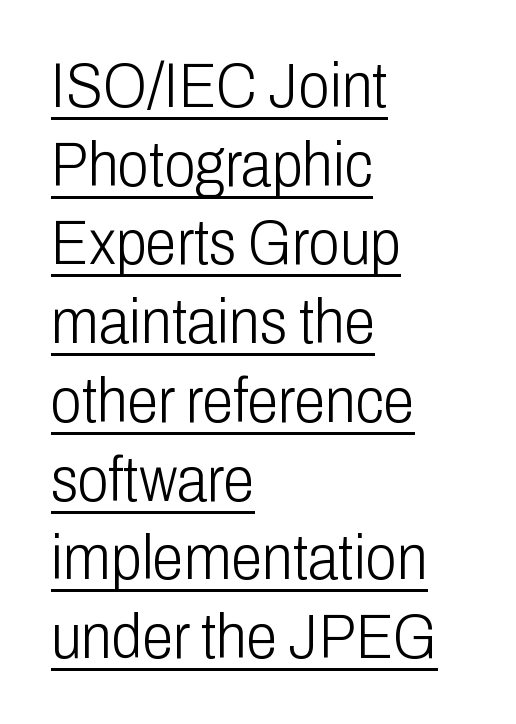
{"serif": "no", "italic": "no", "bold": "no", "weight": "light", "width": "condensed", "stroke_contrast": "low", "x_height": "medium", "monospaced": "no", "underline": "yes", "align": "left", "line_spacing": "normal", "line_spacing_ratio": 1.25, "letter_spacing": "normal", "letter_spacing_em": 0.0, "glyph_px": 63}
